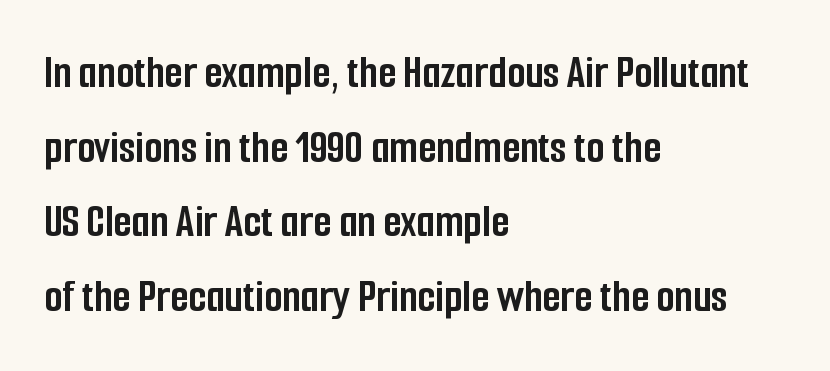
The image shows 47 px semibold, condensed sans-serif type, upright; set left-aligned, normal line spacing (1.59x), normal letter spacing, not underlined; low stroke contrast and a medium x-height.
